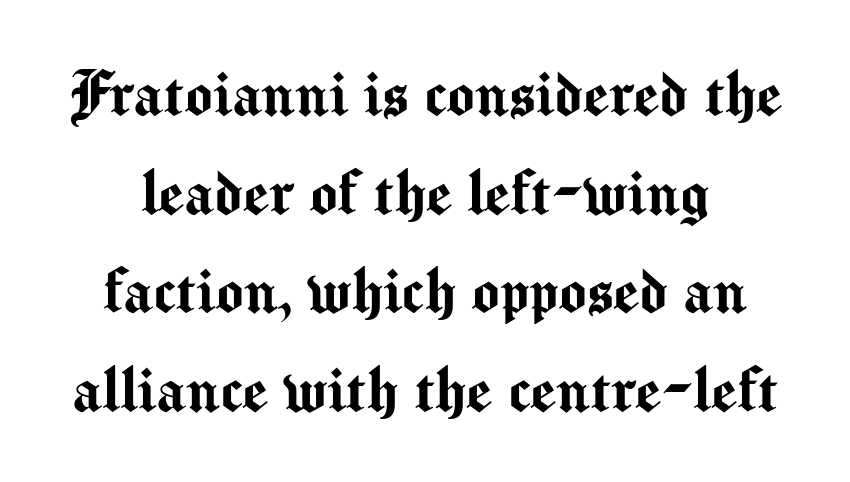
Style check: upright. Is this a fixed-width face? No — the glyphs have proportional, varying widths. Regarding serifs, this sample does without them. This rendering leaves character spacing at its baseline value.
